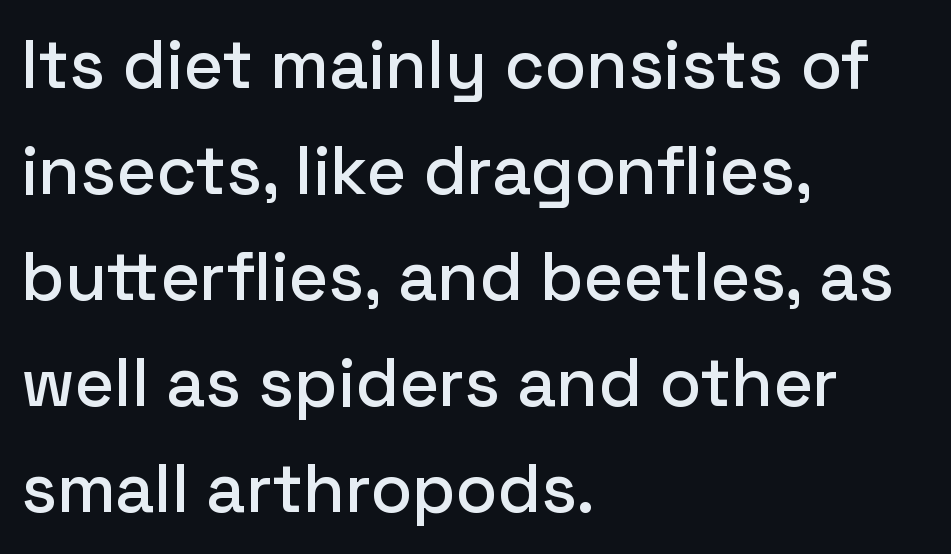
Q: Is the text italic (slanted)? A: No, it is upright.
Q: Is the typeface a serif or a sans-serif typeface? A: Sans-serif.
Q: Is the text underlined? A: No.
Q: How is the paragraph aligned? A: Left-aligned.
Q: Is the spacing between letters normal or unusually wide? A: Normal.
Q: Is the spacing between lines tight, normal or loose? A: Normal.
Q: Width (condensed, normal, or wide)? A: Normal.
Q: Stroke contrast? A: Low.
Q: x-height? A: Medium.
Q: Monospaced? A: No.
